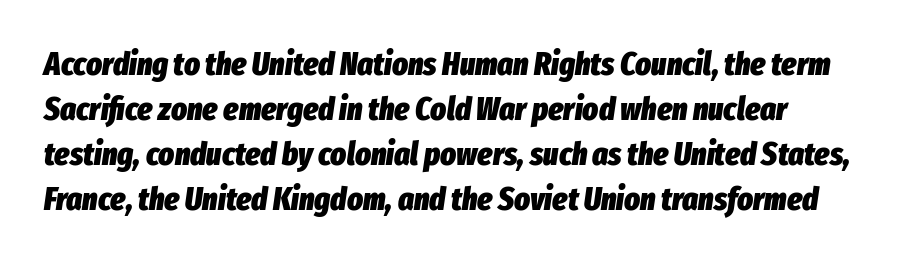
Q: Is the text bold? A: Yes.
Q: Is the text italic (slanted)? A: Yes, it leans right by about 8 degrees.
Q: Is the text underlined? A: No.
Q: Is the spacing between letters normal or unusually wide? A: Normal.
Q: Is the spacing between lines tight, normal or loose? A: Normal.
Q: Width (condensed, normal, or wide)? A: Condensed.
Q: Stroke contrast? A: Low.
Q: x-height? A: Medium.
Q: Monospaced? A: No.
